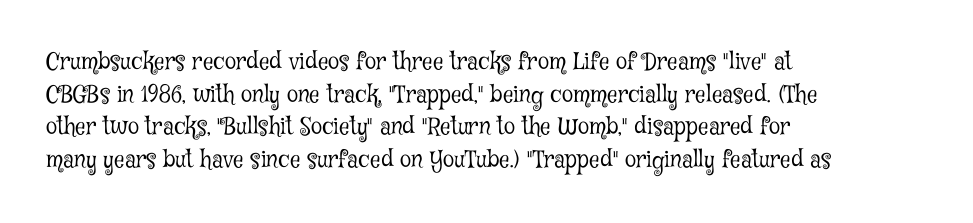
{"italic": "no", "bold": "no", "underline": "no", "align": "left", "line_spacing": "normal", "line_spacing_ratio": 1.42, "letter_spacing": "normal", "letter_spacing_em": 0.0, "glyph_px": 23}
